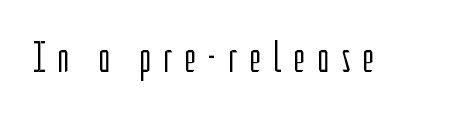
Q: Is the text bold? A: No.
Q: Is the text italic (slanted)? A: No, it is upright.
Q: Is the typeface a serif or a sans-serif typeface? A: Sans-serif.
Q: Is the text underlined? A: No.
Q: Is the spacing between letters normal or unusually wide? A: Unusually wide.
Q: Width (condensed, normal, or wide)? A: Condensed.
Q: Stroke contrast? A: Low.
Q: x-height? A: Medium.
Q: Monospaced? A: No.
